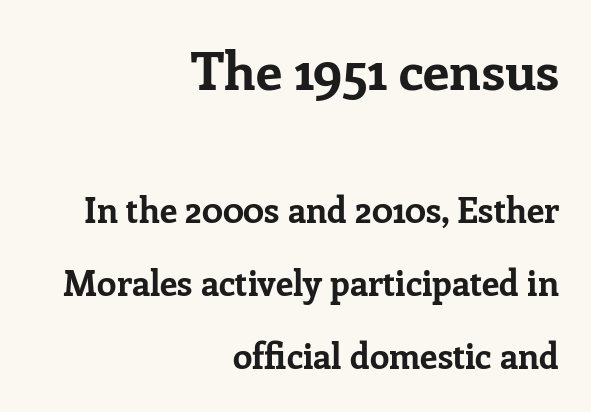
The image shows 53 px bold serif type, upright; set right-aligned, loose line spacing (2.09x), normal letter spacing, not underlined; the first (top) block is 1.51x larger; low stroke contrast and a medium x-height.
